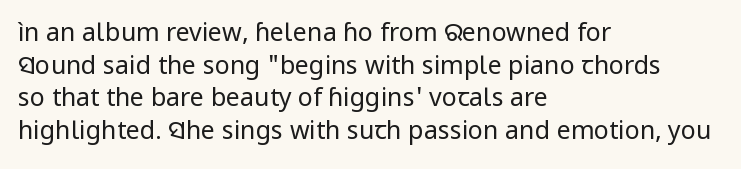
{"italic": "no", "bold": "no", "underline": "no", "align": "left", "line_spacing": "normal", "line_spacing_ratio": 1.31, "letter_spacing": "normal", "letter_spacing_em": 0.0, "glyph_px": 25}
